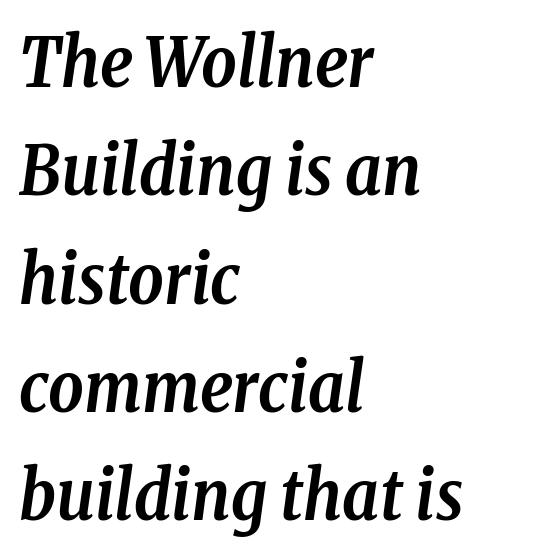
{"serif": "yes", "italic": "yes", "lean": "right", "slant_degrees": 8, "bold": "yes", "weight": "semibold", "width": "condensed", "stroke_contrast": "low", "x_height": "medium", "monospaced": "no", "underline": "no", "align": "left", "line_spacing": "normal", "line_spacing_ratio": 1.57, "letter_spacing": "normal", "letter_spacing_em": 0.0, "glyph_px": 69}
